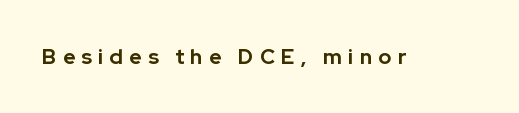
Q: Is the text bold? A: Yes.
Q: Is the text italic (slanted)? A: No, it is upright.
Q: Is the text underlined? A: No.
Q: Is the spacing between letters normal or unusually wide? A: Unusually wide.
